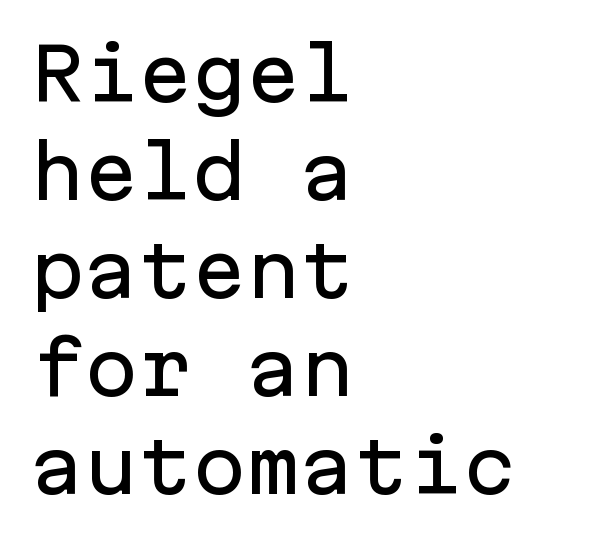
Q: Is the text italic (slanted)? A: No, it is upright.
Q: Is the typeface a serif or a sans-serif typeface? A: Sans-serif.
Q: Is the text underlined? A: No.
Q: How is the paragraph aligned? A: Left-aligned.
Q: Is the spacing between letters normal or unusually wide? A: Normal.
Q: Is the spacing between lines tight, normal or loose? A: Normal.
Q: Width (condensed, normal, or wide)? A: Normal.
Q: Stroke contrast? A: Low.
Q: x-height? A: Medium.
Q: Monospaced? A: Yes.
